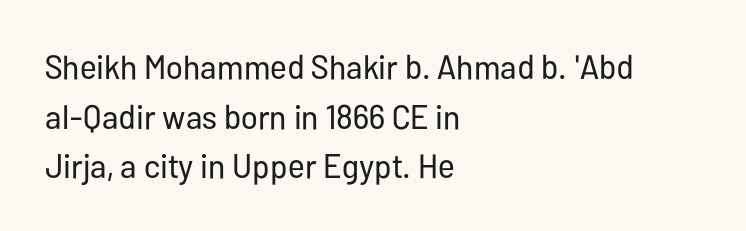
Q: Is the text bold? A: No.
Q: Is the text italic (slanted)? A: No, it is upright.
Q: Is the typeface a serif or a sans-serif typeface? A: Sans-serif.
Q: Is the text underlined? A: No.
Q: How is the paragraph aligned? A: Left-aligned.
Q: Is the spacing between letters normal or unusually wide? A: Normal.
Q: Is the spacing between lines tight, normal or loose? A: Normal.
Q: Width (condensed, normal, or wide)? A: Condensed.
Q: Stroke contrast? A: Low.
Q: x-height? A: Medium.
Q: Monospaced? A: No.
